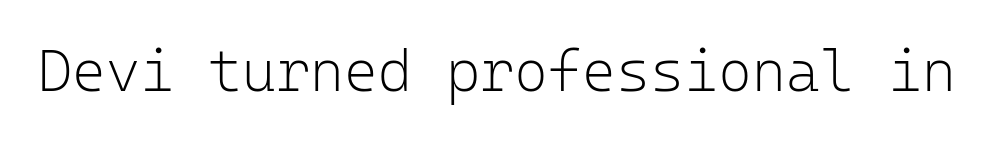
{"serif": "no", "italic": "no", "bold": "no", "weight": "light", "width": "normal", "stroke_contrast": "low", "x_height": "medium", "monospaced": "yes", "underline": "no", "letter_spacing": "normal", "letter_spacing_em": 0.0, "glyph_px": 58}
